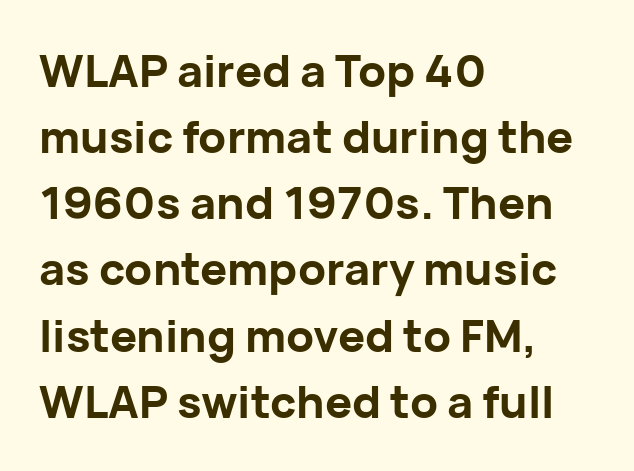
The image shows 45 px bold sans-serif type, upright; set left-aligned, normal line spacing (1.47x), normal letter spacing, not underlined; low stroke contrast and a medium x-height.
